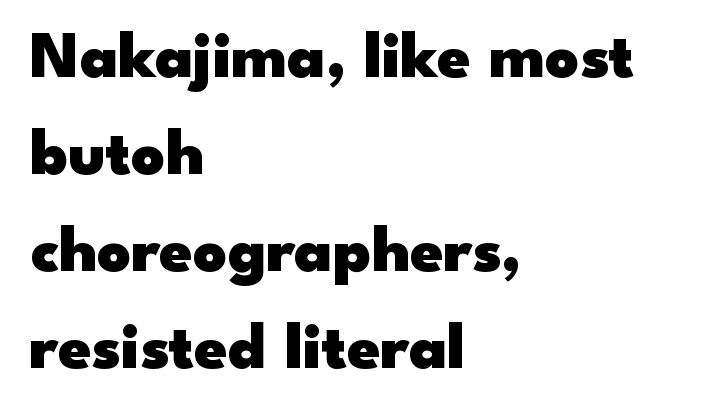
The image shows 66 px heavy, wide sans-serif type, upright; set left-aligned, normal line spacing (1.47x), normal letter spacing, not underlined; low stroke contrast and a small x-height.
